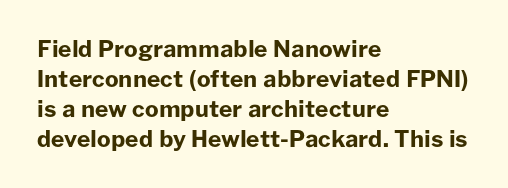
Designer's note — italics off, roman on. Clear beneath every line of the passage. Set as a true bold cut, around the 700 mark. How would I describe the line gaps? Plain and ordinary.
